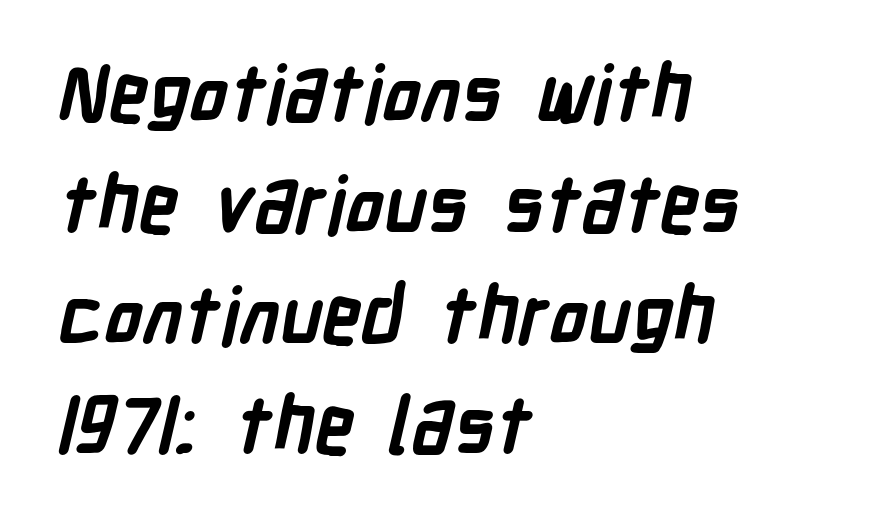
The text was rendered using a sans face with plain stroke endings. Casual observation: everything's shoved over to the left. Spacing verdict: proportional, widths tailored to each character. The space directly below the letters is spotless. A typesetter would call this leading conventional body-copy spacing.
